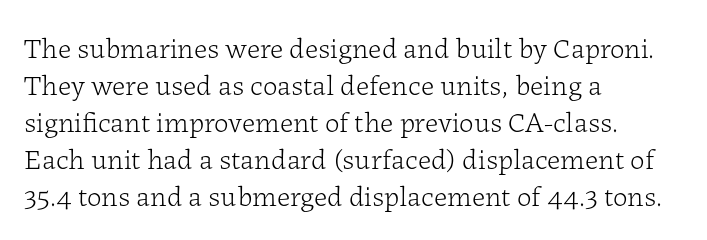
Summary of vertical rhythm: regular, with standard interline spacing. Inter-character spacing is left at the font's built-in metrics. The foot of each line stays bare and open. The letters advance in unequal steps, a hallmark of proportional type.
